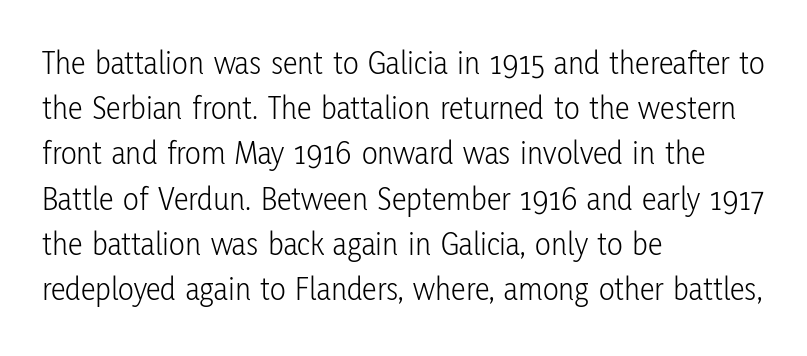
The image shows 33 px light, condensed sans-serif type, upright; set left-aligned, normal line spacing (1.37x), normal letter spacing, not underlined; low stroke contrast and a medium x-height.
